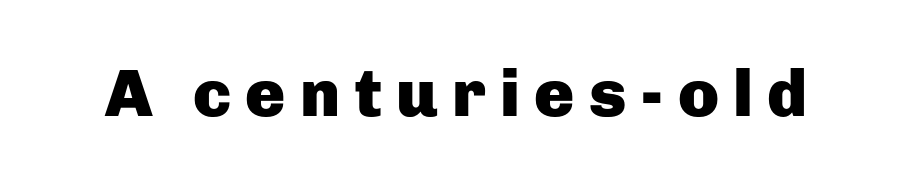
Q: Is the text bold? A: Yes.
Q: Is the text italic (slanted)? A: No, it is upright.
Q: Is the typeface a serif or a sans-serif typeface? A: Sans-serif.
Q: Is the text underlined? A: No.
Q: Is the spacing between letters normal or unusually wide? A: Unusually wide.
Q: Width (condensed, normal, or wide)? A: Normal.
Q: Stroke contrast? A: Low.
Q: x-height? A: Medium.
Q: Monospaced? A: No.
